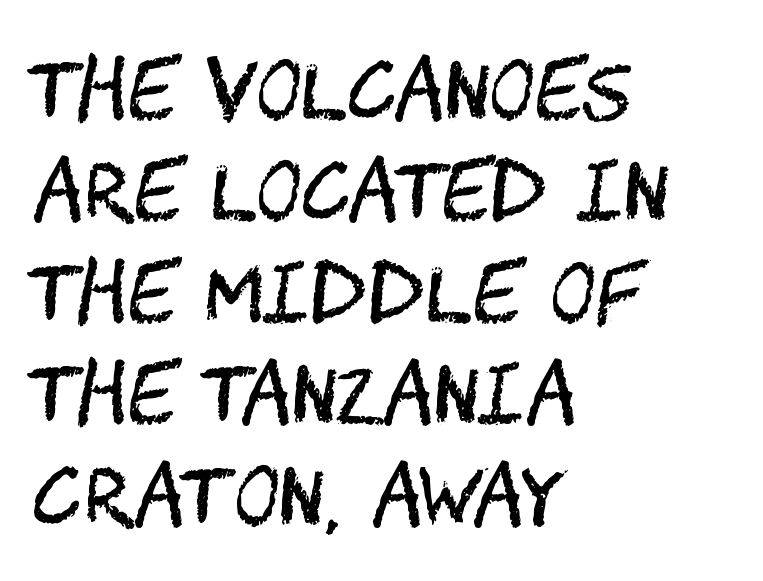
The image shows 78 px regular-weight, condensed sans-serif type, upright; set left-aligned, normal line spacing (1.3x), normal letter spacing, not underlined; medium stroke contrast and a large x-height.
